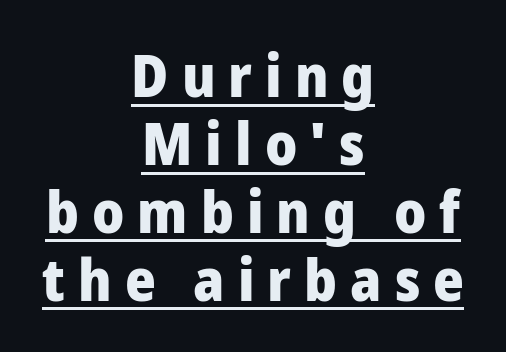
{"serif": "no", "italic": "no", "bold": "yes", "weight": "heavy", "width": "normal", "stroke_contrast": "low", "x_height": "medium", "monospaced": "no", "underline": "yes", "align": "center", "line_spacing": "tight", "line_spacing_ratio": 1.15, "letter_spacing": "wide", "letter_spacing_em": 0.22, "glyph_px": 59}
